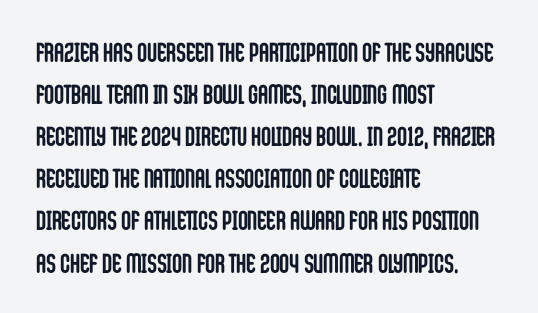
The image shows 27 px bold type, upright; set left-aligned, normal line spacing (1.56x), normal letter spacing, not underlined.
